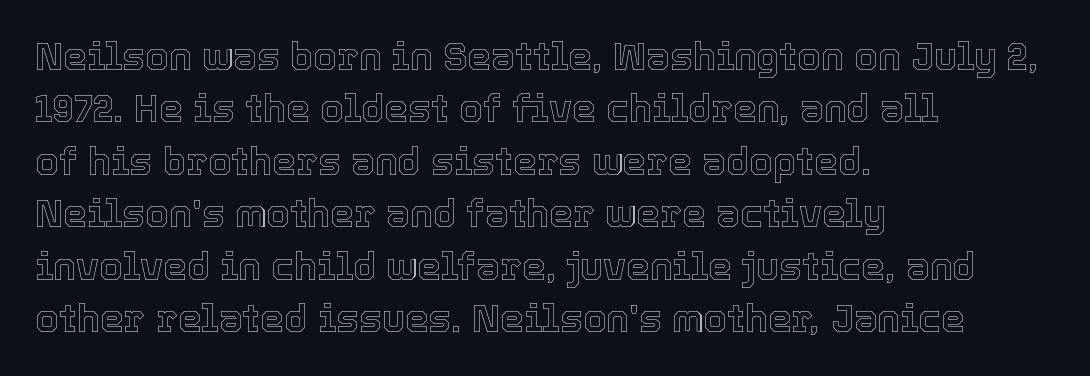
Q: Is the text italic (slanted)? A: No, it is upright.
Q: Is the text underlined? A: No.
Q: How is the paragraph aligned? A: Left-aligned.
Q: Is the spacing between letters normal or unusually wide? A: Normal.
Q: Is the spacing between lines tight, normal or loose? A: Normal.
Q: Width (condensed, normal, or wide)? A: Normal.
Q: x-height? A: Medium.
Q: Monospaced? A: No.
